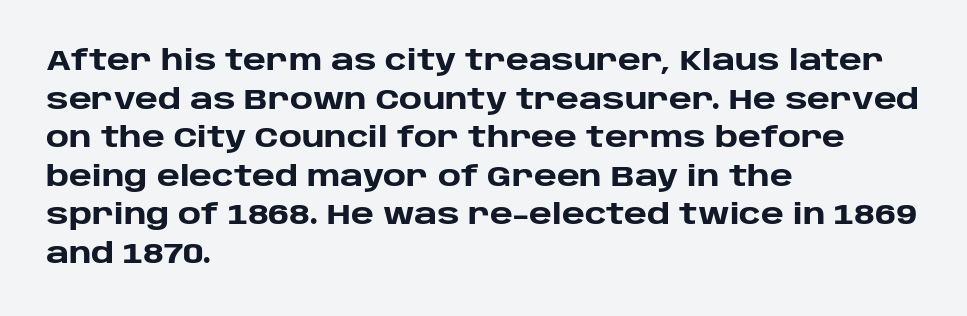
The image shows 29 px heavy sans-serif type, upright; set left-aligned, normal line spacing (1.33x), normal letter spacing, not underlined; low stroke contrast and a large x-height.
